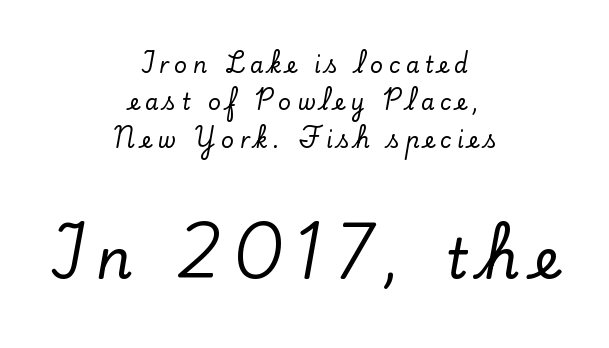
Q: Is the text italic (slanted)? A: Yes.
Q: Is the typeface a serif or a sans-serif typeface? A: Serif.
Q: Is the text underlined? A: No.
Q: How is the paragraph aligned? A: Centered.
Q: Is the spacing between letters normal or unusually wide? A: Unusually wide.
Q: Is the spacing between lines tight, normal or loose? A: Normal.
Q: Which block of text is set in a larger size, the first (top) or the second (bottom)? A: The second (bottom) one.
Q: Width (condensed, normal, or wide)? A: Normal.
Q: Stroke contrast? A: Low.
Q: x-height? A: Small.
Q: Monospaced? A: No.
